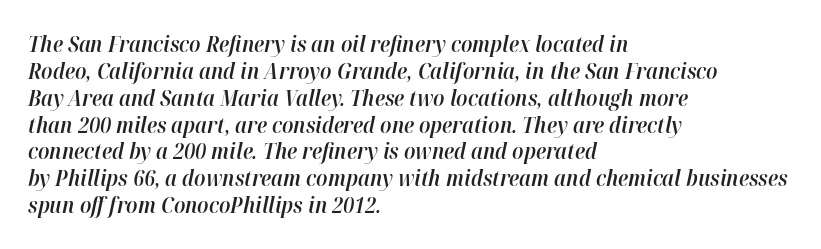
Q: Is the text bold? A: Semi-bold.
Q: Is the text italic (slanted)? A: Yes, it leans right by about 12 degrees.
Q: Is the text underlined? A: No.
Q: How is the paragraph aligned? A: Left-aligned.
Q: Is the spacing between letters normal or unusually wide? A: Normal.
